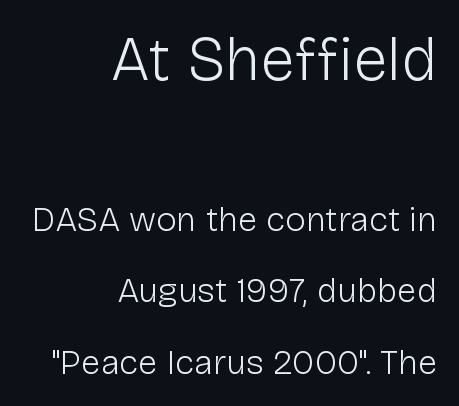
The image shows 62 px light sans-serif type, upright; set right-aligned, loose line spacing (2.04x), normal letter spacing, not underlined; the first (top) block is 1.77x larger; low stroke contrast and a medium x-height.
